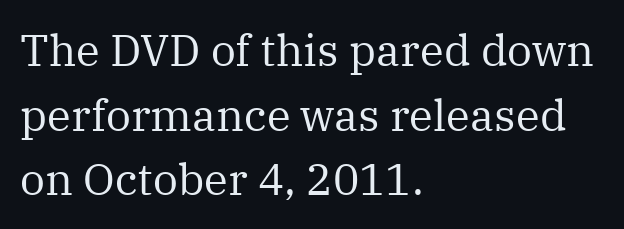
The image shows 44 px regular-weight serif type, upright; set left-aligned, normal line spacing (1.47x), normal letter spacing, not underlined; medium stroke contrast and a medium x-height.
